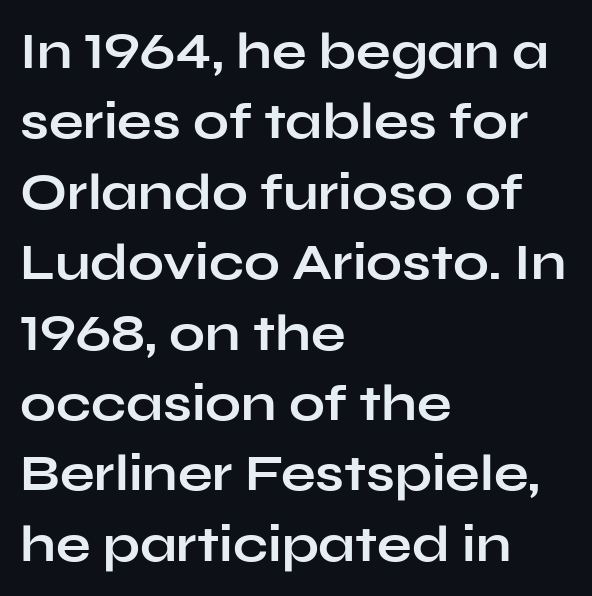
The image shows 51 px bold, wide sans-serif type, upright; set left-aligned, normal line spacing (1.38x), normal letter spacing, not underlined; low stroke contrast and a medium x-height.
